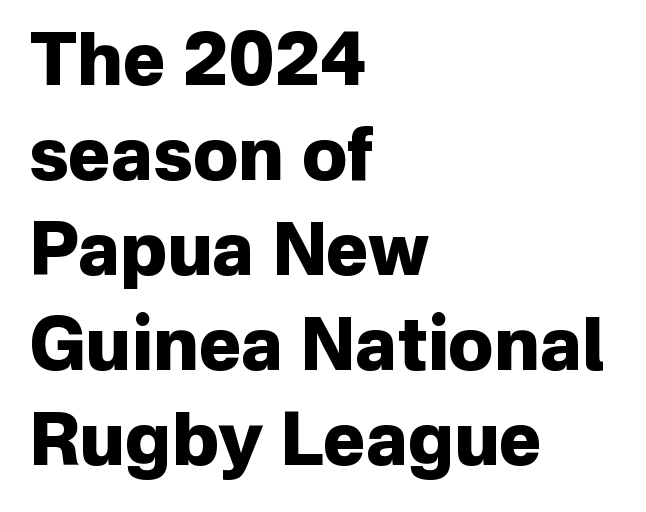
Q: Is the text bold? A: Yes.
Q: Is the text italic (slanted)? A: No, it is upright.
Q: Is the typeface a serif or a sans-serif typeface? A: Sans-serif.
Q: Is the text underlined? A: No.
Q: How is the paragraph aligned? A: Left-aligned.
Q: Is the spacing between letters normal or unusually wide? A: Normal.
Q: Is the spacing between lines tight, normal or loose? A: Normal.
Q: Width (condensed, normal, or wide)? A: Normal.
Q: Stroke contrast? A: Low.
Q: x-height? A: Medium.
Q: Monospaced? A: No.
